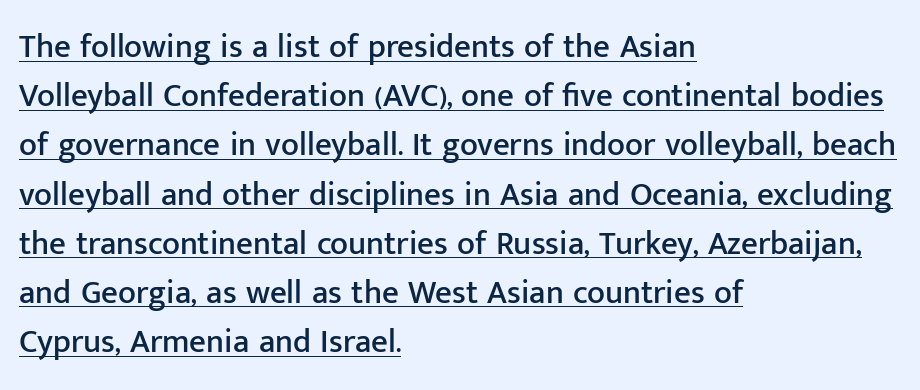
The typography opts for an upright posture over an oblique one. The lines sit at an ordinary, default distance from one another. Letter spacing: default. All the whitespace from short lines collects on the right.
